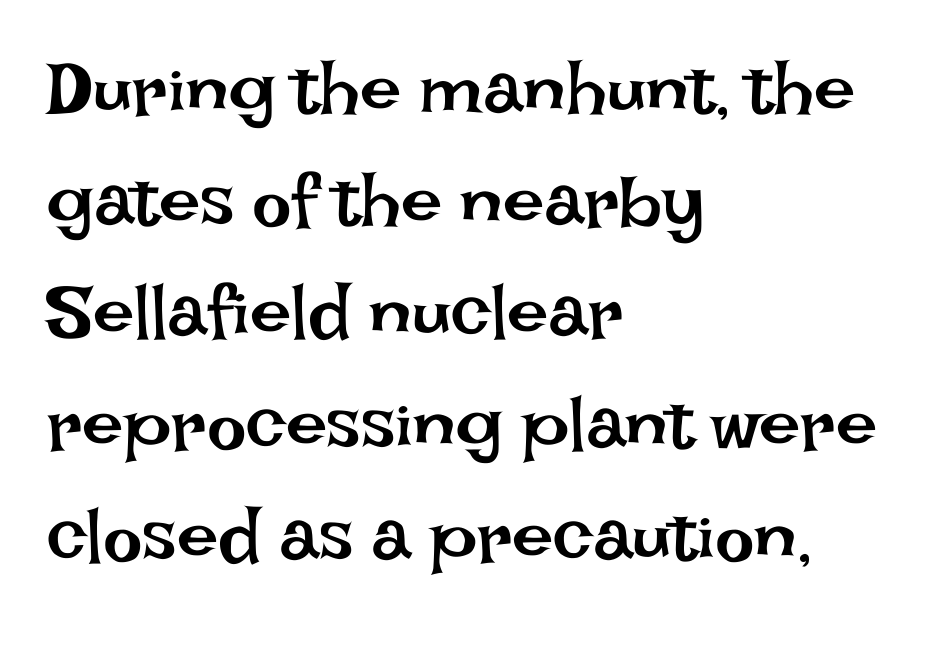
The image shows 74 px regular-weight type, upright; set left-aligned, normal line spacing (1.51x), normal letter spacing, not underlined; low stroke contrast and a large x-height.
